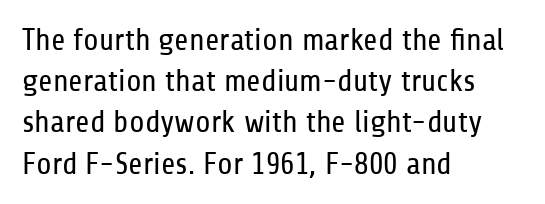
The image shows 31 px regular-weight, condensed sans-serif type, upright; set left-aligned, normal line spacing (1.33x), normal letter spacing, not underlined; low stroke contrast and a medium x-height.
